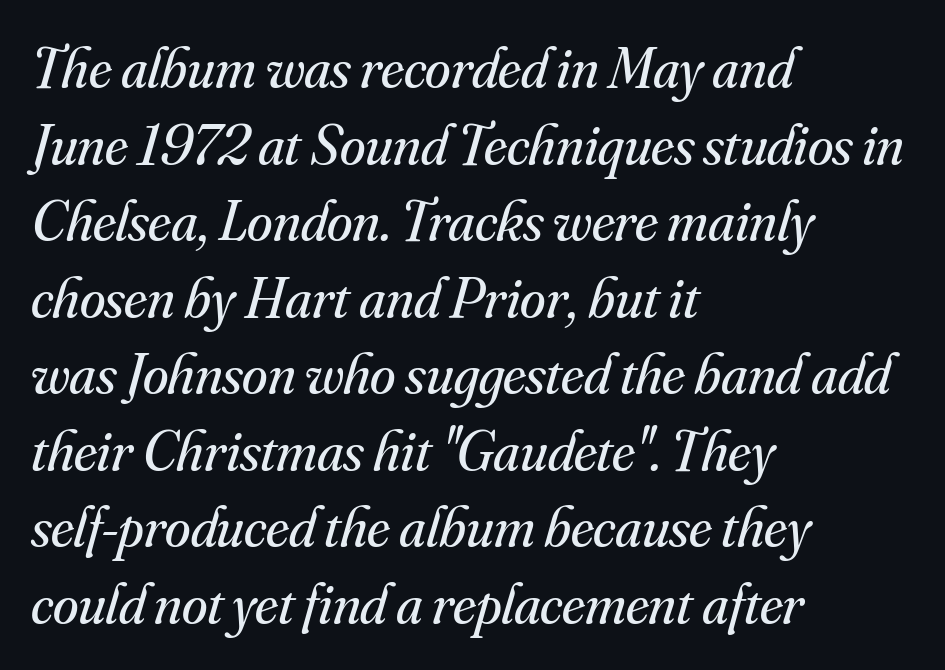
{"serif": "yes", "italic": "yes", "lean": "right", "slant_degrees": 16, "bold": "no", "weight": "regular", "width": "normal", "stroke_contrast": "medium", "x_height": "small", "monospaced": "no", "underline": "no", "align": "left", "line_spacing": "normal", "line_spacing_ratio": 1.32, "letter_spacing": "normal", "letter_spacing_em": 0.0, "glyph_px": 58}
